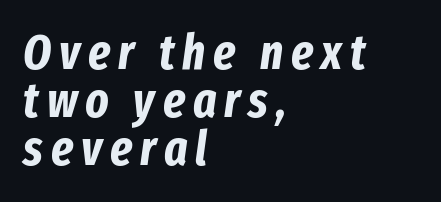
Designer's note — italics engaged. One-word summary of the alignment: left. Beneath every word, the page is bare. Each letter keeps its own natural width here, so spacing adapts to shape. Heavy-handed strokes throughout: this text is bold. Does the leading feel generous? Not at all — it's pinched.
